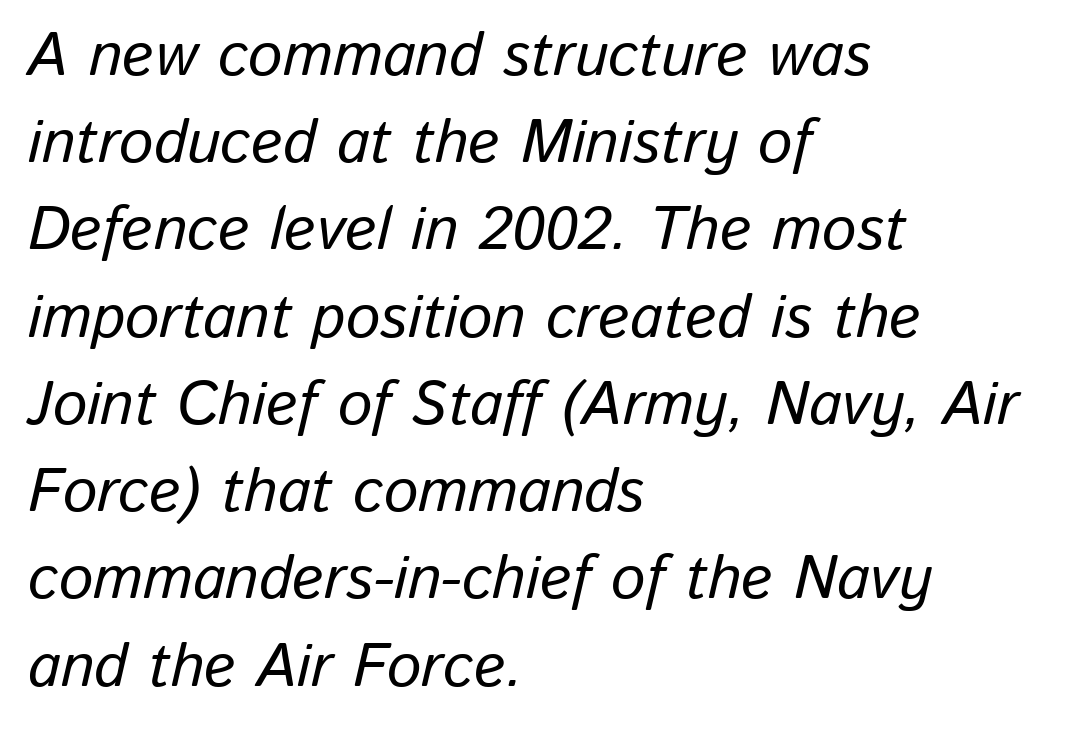
{"italic": "yes", "lean": "right", "slant_degrees": 13, "width": "normal", "stroke_contrast": "low", "x_height": "medium", "monospaced": "no", "underline": "no", "align": "left", "line_spacing": "normal", "line_spacing_ratio": 1.43, "letter_spacing": "normal", "letter_spacing_em": 0.0, "glyph_px": 61}
